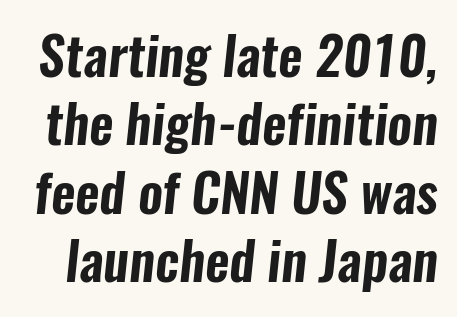
Q: Is the typeface a serif or a sans-serif typeface? A: Sans-serif.
Q: Is the text underlined? A: No.
Q: Is the spacing between letters normal or unusually wide? A: Normal.
Q: Is the spacing between lines tight, normal or loose? A: Normal.
Q: Width (condensed, normal, or wide)? A: Condensed.
Q: Stroke contrast? A: Low.
Q: x-height? A: Medium.
Q: Monospaced? A: No.
